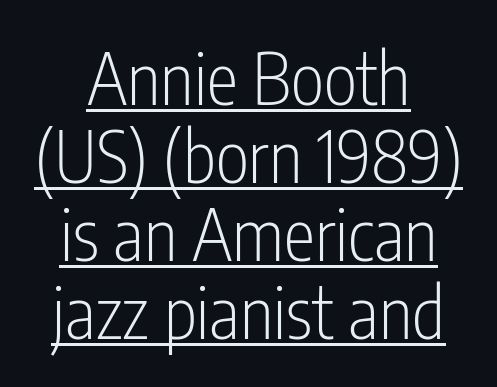
{"serif": "no", "italic": "no", "bold": "no", "weight": "light", "width": "condensed", "stroke_contrast": "low", "x_height": "medium", "monospaced": "no", "underline": "yes", "align": "center", "line_spacing": "tight", "line_spacing_ratio": 1.1, "letter_spacing": "normal", "letter_spacing_em": 0.0, "glyph_px": 71}
